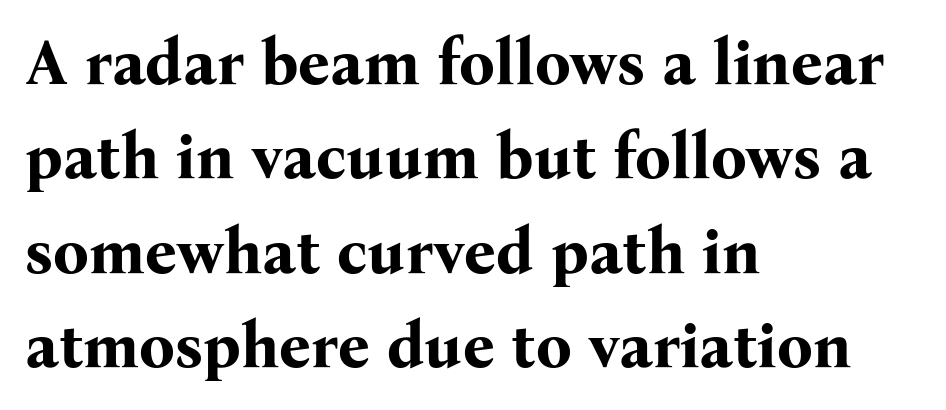
Casual observation: everything's shoved over to the left. Do the characters align in a grid? No, the font is proportional. This rendering features lettering with no underline. These words are printed bold, with thick strokes throughout.
